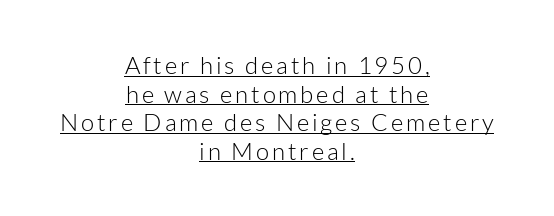
Q: Is the text bold? A: No.
Q: Is the text italic (slanted)? A: No, it is upright.
Q: Is the text underlined? A: Yes.
Q: How is the paragraph aligned? A: Centered.
